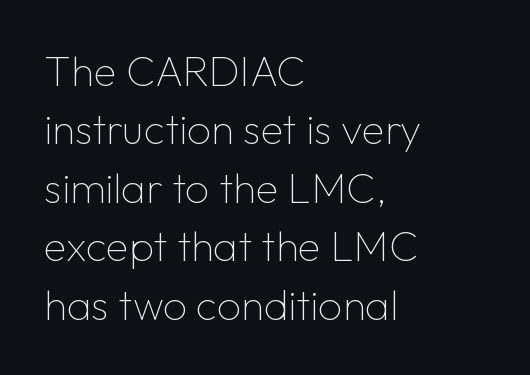
Q: Is the text bold? A: No.
Q: Is the text italic (slanted)? A: No, it is upright.
Q: Is the typeface a serif or a sans-serif typeface? A: Sans-serif.
Q: Is the text underlined? A: No.
Q: How is the paragraph aligned? A: Left-aligned.
Q: Is the spacing between letters normal or unusually wide? A: Normal.
Q: Is the spacing between lines tight, normal or loose? A: Normal.
Q: Width (condensed, normal, or wide)? A: Normal.
Q: Stroke contrast? A: Low.
Q: x-height? A: Medium.
Q: Monospaced? A: No.
